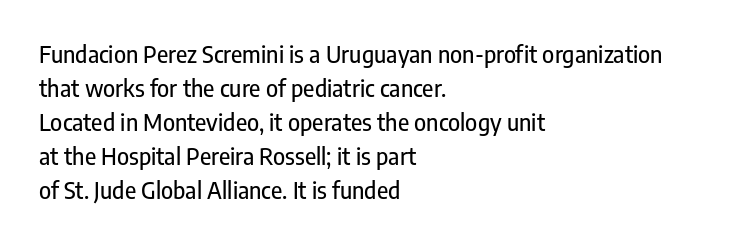
Clear beneath every line of the passage. Notice how descenders clear the ascenders below comfortably — that's standard leading. In terms of letterspacing, this is plain default setting. The lettering stays uniformly vertical, giving the passage a roman look. The lines in this sample share a left origin and differ only in where they stop.
